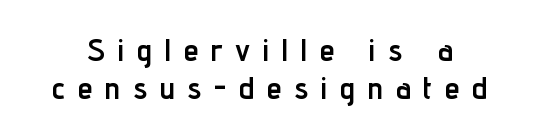
{"serif": "no", "italic": "no", "bold": "yes", "weight": "semibold", "width": "condensed", "stroke_contrast": "low", "x_height": "medium", "monospaced": "no", "underline": "no", "line_spacing": "normal", "line_spacing_ratio": 1.27, "letter_spacing": "wide", "letter_spacing_em": 0.43, "glyph_px": 30}
